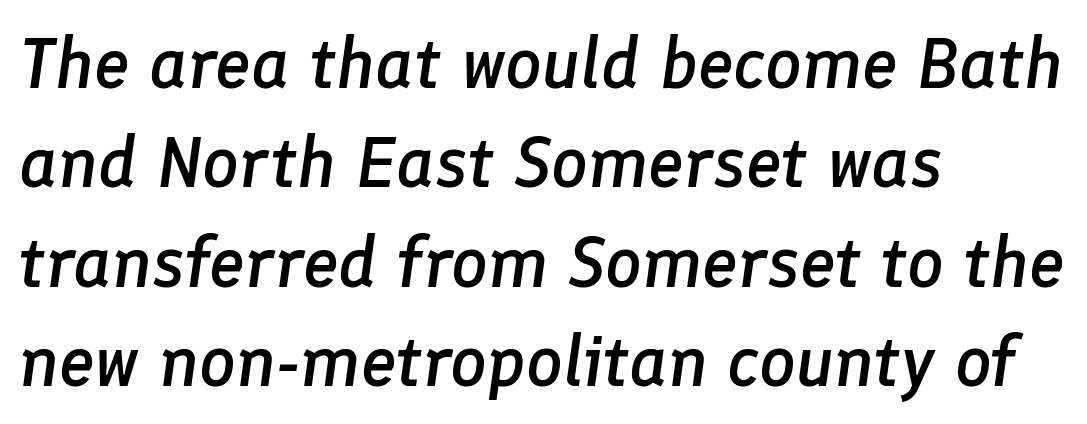
Q: Is the text bold? A: Semi-bold.
Q: Is the text italic (slanted)? A: Yes, it leans right by about 8 degrees.
Q: Is the text underlined? A: No.
Q: How is the paragraph aligned? A: Left-aligned.
Q: Is the spacing between letters normal or unusually wide? A: Normal.
Q: Is the spacing between lines tight, normal or loose? A: Normal.
Q: Width (condensed, normal, or wide)? A: Normal.
Q: Stroke contrast? A: Low.
Q: x-height? A: Medium.
Q: Monospaced? A: No.
